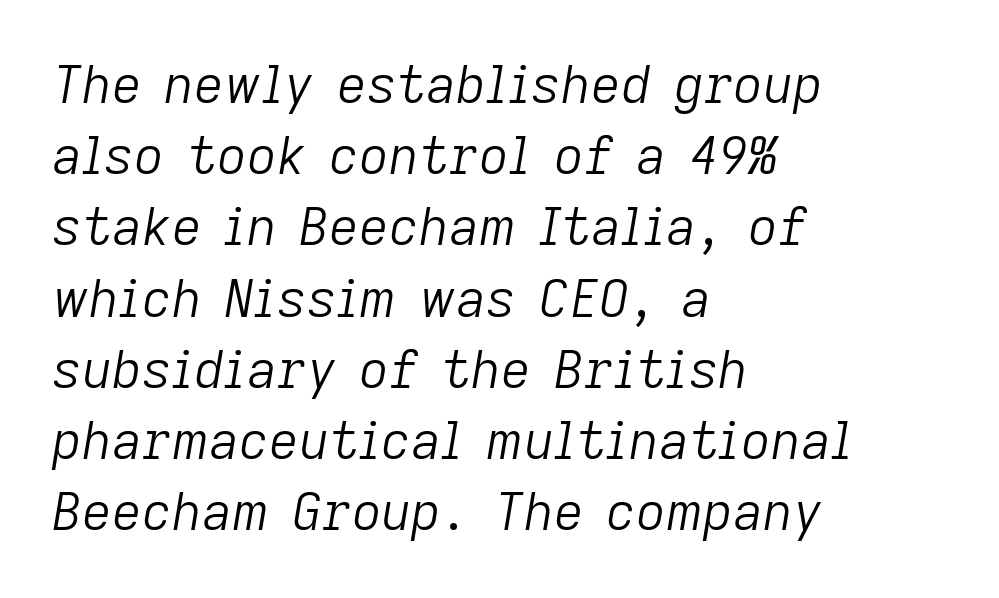
Every row of glyphs begins at an identical x-position on the left. The specimen omits any rule beneath the text block's lines. Bold? No — there's no thickening of the strokes. The text carries the slant typical of an italic or oblique font. Standard letterfit; no display-style spreading of the glyphs. The passage shown stacks its lines at a standard gap.
